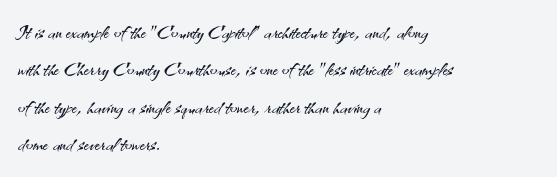
The image shows 27 px text type; set left-aligned, normal line spacing (1.38x), normal letter spacing, not underlined.
